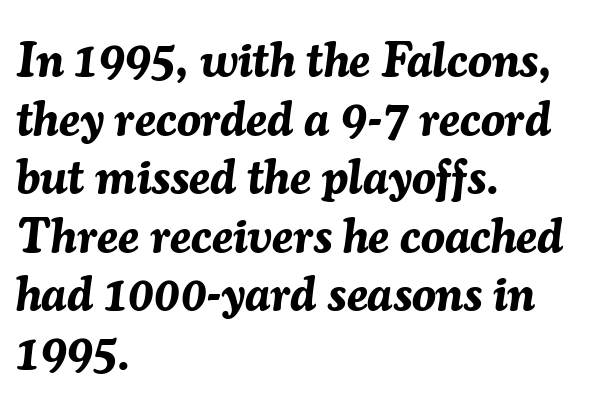
Q: Is the text bold? A: Yes.
Q: Is the text italic (slanted)? A: Yes, it leans right by about 7 degrees.
Q: Is the text underlined? A: No.
Q: How is the paragraph aligned? A: Left-aligned.
Q: Is the spacing between letters normal or unusually wide? A: Normal.
Q: Width (condensed, normal, or wide)? A: Normal.
Q: Stroke contrast? A: Medium.
Q: x-height? A: Medium.
Q: Monospaced? A: No.
